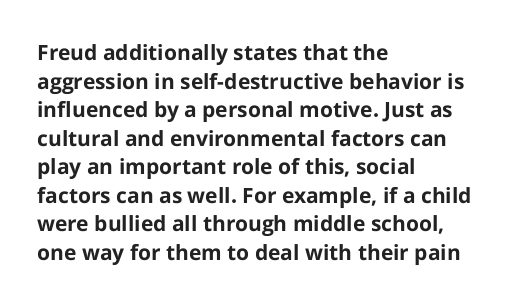
Q: Is the text bold? A: Yes.
Q: Is the text italic (slanted)? A: No, it is upright.
Q: Is the text underlined? A: No.
Q: How is the paragraph aligned? A: Left-aligned.
Q: Is the spacing between letters normal or unusually wide? A: Normal.
Q: Is the spacing between lines tight, normal or loose? A: Normal.
